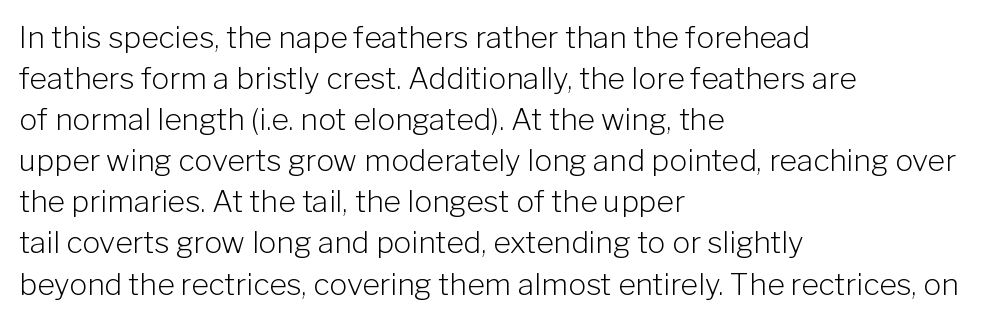
The image shows 30 px light sans-serif type, upright; set left-aligned, normal line spacing (1.37x), normal letter spacing, not underlined; low stroke contrast and a medium x-height.
